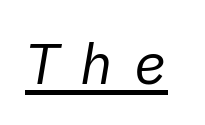
Q: Is the text bold? A: No.
Q: Is the text italic (slanted)? A: Yes, it leans right by about 10 degrees.
Q: Is the text underlined? A: Yes.
Q: Is the spacing between letters normal or unusually wide? A: Unusually wide.
Q: Width (condensed, normal, or wide)? A: Normal.
Q: Stroke contrast? A: Low.
Q: x-height? A: Medium.
